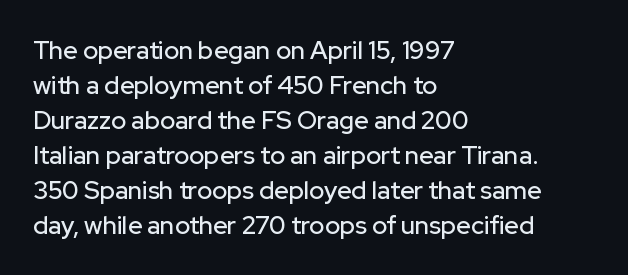
Q: Is the text italic (slanted)? A: No, it is upright.
Q: Is the text underlined? A: No.
Q: How is the paragraph aligned? A: Left-aligned.
Q: Is the spacing between letters normal or unusually wide? A: Normal.
Q: Is the spacing between lines tight, normal or loose? A: Normal.
